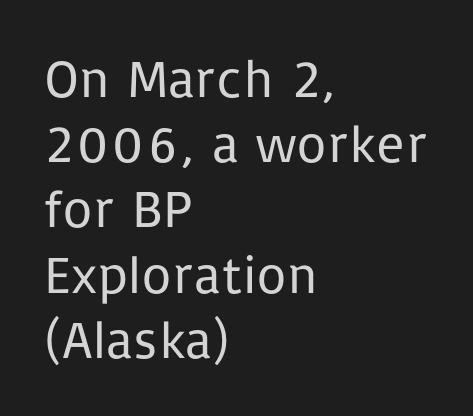
The image shows 53 px regular-weight sans-serif type, upright; set left-aligned, line spacing 1.23x, normal letter spacing, not underlined; low stroke contrast and a medium x-height.
